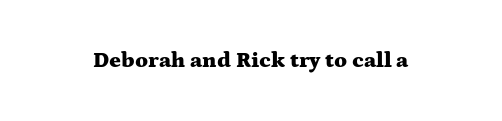
Short note: letters normally spaced. Words float on clear page, feet unadorned. The letters stand upright; this is a roman face. Heavy, bold letterforms.
